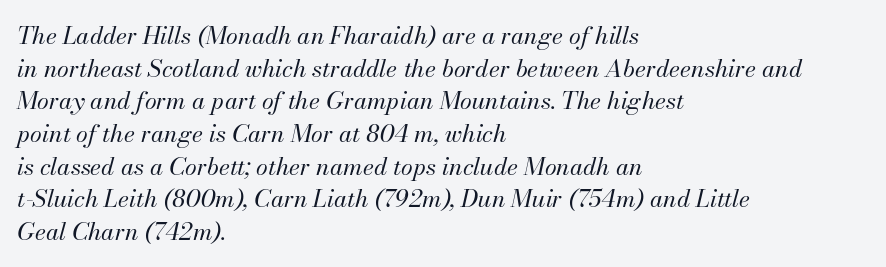
Q: Is the text bold? A: No.
Q: Is the text italic (slanted)? A: Yes, it leans right by about 13 degrees.
Q: Is the text underlined? A: No.
Q: How is the paragraph aligned? A: Left-aligned.
Q: Is the spacing between letters normal or unusually wide? A: Normal.
Q: Is the spacing between lines tight, normal or loose? A: Normal.
